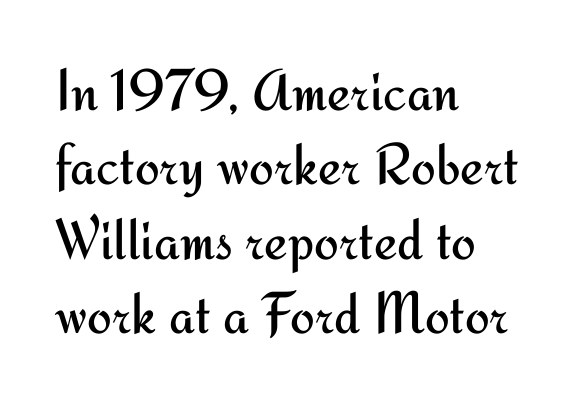
Casual observation: everything's shoved over to the left. The letters advance in unequal steps, a hallmark of proportional type. This rendering leaves character spacing at its baseline value. The weight would be labelled regular, book, light, or lighter still. Does the type have serifs? No, each stem ends abruptly. Quick note: underline off.
